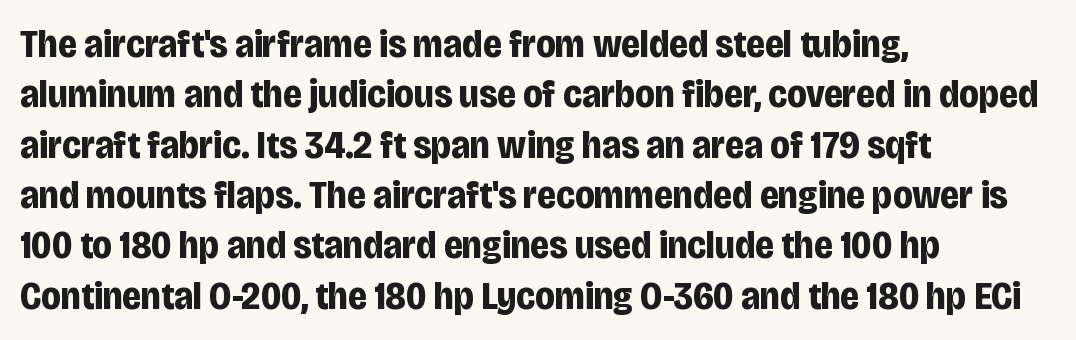
The image shows 39 px bold, condensed sans-serif type, upright; set left-aligned, normal line spacing (1.29x), normal letter spacing, not underlined; low stroke contrast and a large x-height.
